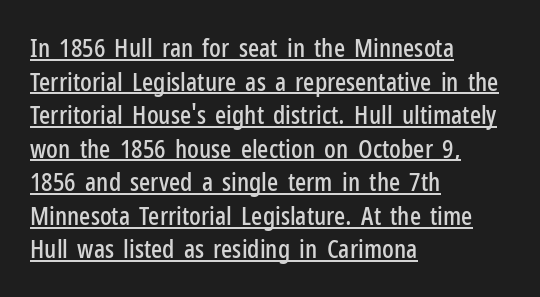
Q: Is the text italic (slanted)? A: No, it is upright.
Q: Is the text underlined? A: Yes.
Q: How is the paragraph aligned? A: Left-aligned.
Q: Is the spacing between letters normal or unusually wide? A: Normal.
Q: Is the spacing between lines tight, normal or loose? A: Normal.
